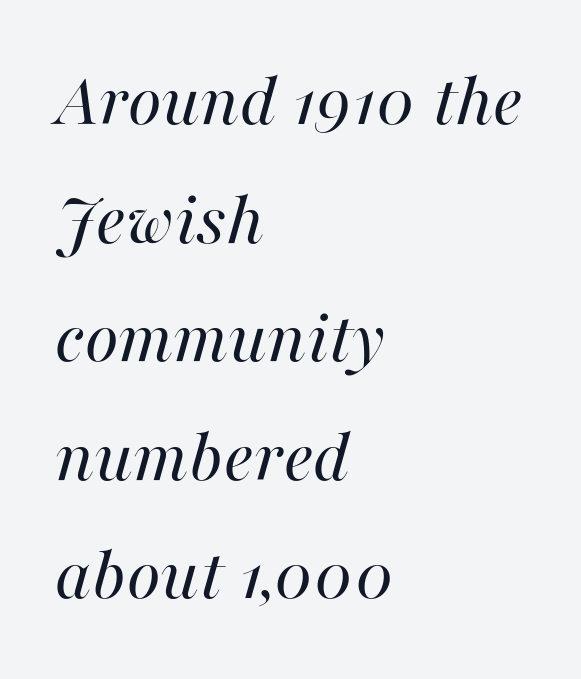
Q: Is the text bold? A: No.
Q: Is the text italic (slanted)? A: Yes, it leans right by about 16 degrees.
Q: Is the text underlined? A: No.
Q: How is the paragraph aligned? A: Left-aligned.
Q: Is the spacing between letters normal or unusually wide? A: Normal.
Q: Is the spacing between lines tight, normal or loose? A: Normal.
Q: Width (condensed, normal, or wide)? A: Normal.
Q: Stroke contrast? A: High.
Q: x-height? A: Medium.
Q: Monospaced? A: No.
